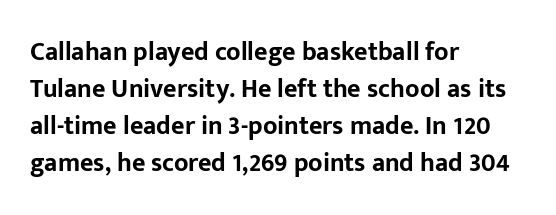
The image shows 26 px bold type, upright; set left-aligned, normal line spacing (1.42x), normal letter spacing, not underlined.
